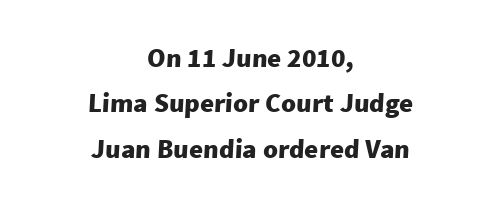
One-word summary of the alignment: center. The passage shown stacks its lines at a standard gap. Stroke thickness is high; the sample reads as a true bold. The horizontal fit of the characters is conventional and even. Rule under the text: the space is simply empty.
